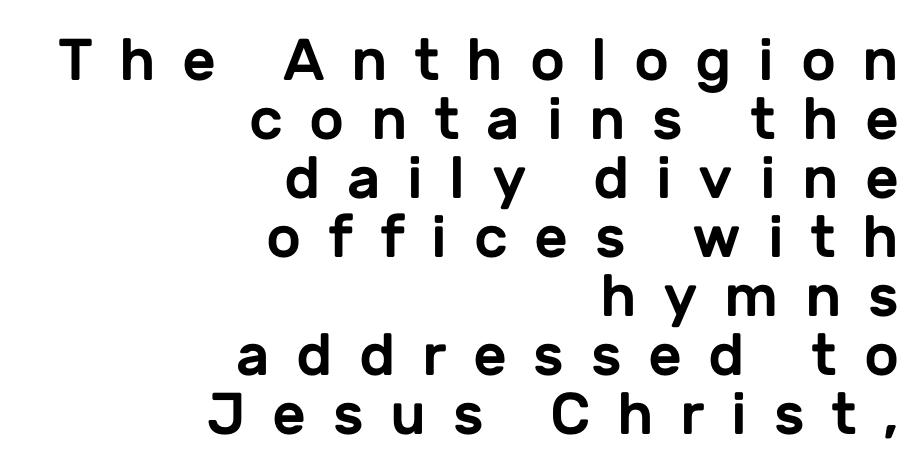
Here the glyphs are tracked loosely, breaking word shapes into spaced letters. The passage shown is typed in a proportional face where columns would drift. Cramped leading. The rag falls on the left side of this text block. A sans-serif font was chosen for this passage. A roman cut, with each character standing at attention.
